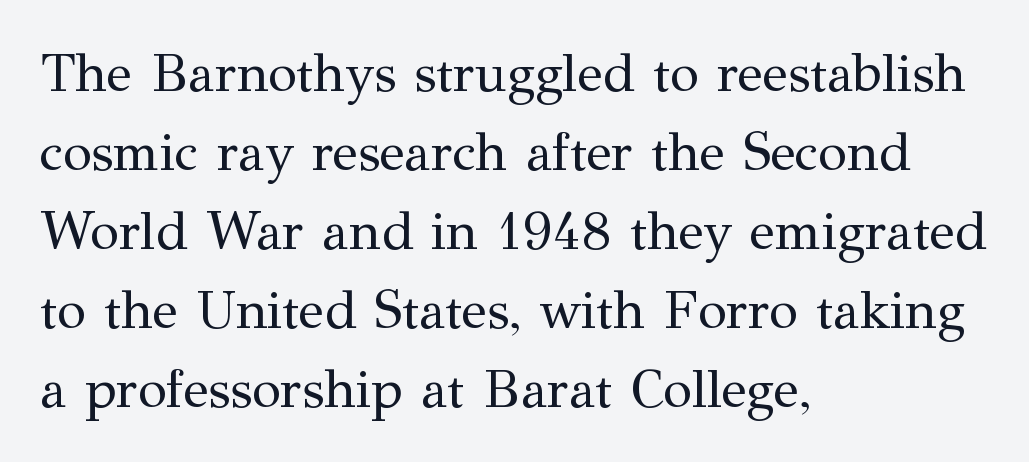
{"serif": "yes", "italic": "no", "bold": "no", "weight": "regular", "width": "normal", "stroke_contrast": "medium", "x_height": "medium", "monospaced": "no", "underline": "no", "align": "left", "line_spacing": "normal", "line_spacing_ratio": 1.49, "letter_spacing": "normal", "letter_spacing_em": 0.0, "glyph_px": 53}
